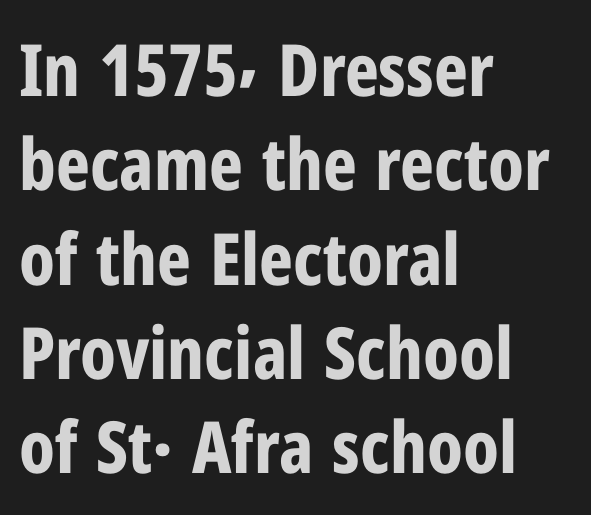
{"serif": "no", "italic": "no", "bold": "yes", "weight": "bold", "width": "condensed", "stroke_contrast": "low", "x_height": "medium", "monospaced": "no", "underline": "no", "align": "left", "line_spacing": "normal", "line_spacing_ratio": 1.31, "letter_spacing": "normal", "letter_spacing_em": 0.0, "glyph_px": 72}
